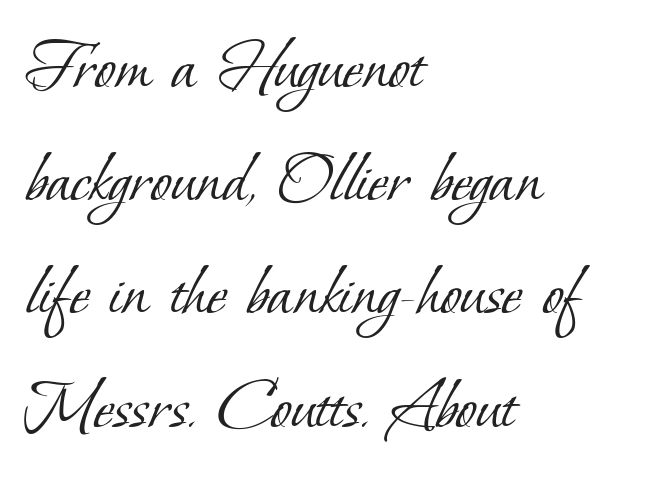
Q: Is the text bold? A: No.
Q: Is the typeface a serif or a sans-serif typeface? A: Serif.
Q: Is the text underlined? A: No.
Q: How is the paragraph aligned? A: Left-aligned.
Q: Is the spacing between letters normal or unusually wide? A: Normal.
Q: Is the spacing between lines tight, normal or loose? A: Normal.
Q: Width (condensed, normal, or wide)? A: Normal.
Q: Stroke contrast? A: Low.
Q: x-height? A: Small.
Q: Monospaced? A: No.
